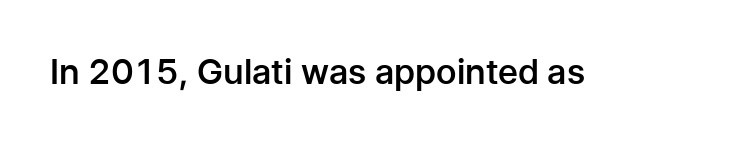
Q: Is the text bold? A: Semi-bold.
Q: Is the text italic (slanted)? A: No, it is upright.
Q: Is the typeface a serif or a sans-serif typeface? A: Sans-serif.
Q: Is the text underlined? A: No.
Q: Is the spacing between letters normal or unusually wide? A: Normal.
Q: Width (condensed, normal, or wide)? A: Normal.
Q: Stroke contrast? A: Low.
Q: x-height? A: Medium.
Q: Monospaced? A: No.
